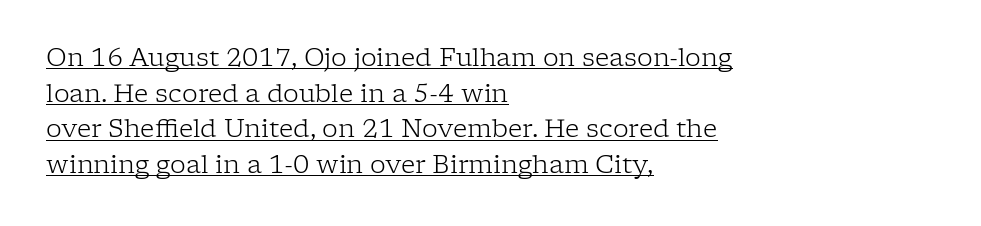
Q: Is the text bold? A: No.
Q: Is the text italic (slanted)? A: No, it is upright.
Q: Is the text underlined? A: Yes.
Q: How is the paragraph aligned? A: Left-aligned.
Q: Is the spacing between letters normal or unusually wide? A: Normal.
Q: Is the spacing between lines tight, normal or loose? A: Normal.
